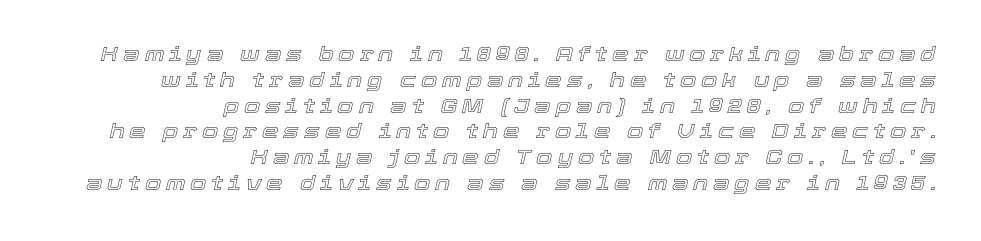
The image shows 21 px text type, italic (leaning right); set right-aligned, line spacing 1.23x, unusually wide letter spacing (+0.23 em), not underlined.
